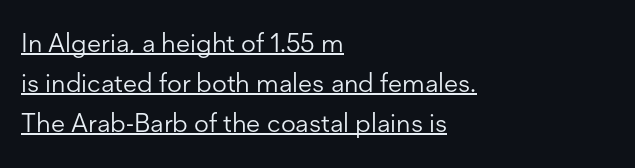
The image shows 26 px text type, upright; set left-aligned, normal line spacing (1.53x), normal letter spacing, underlined.
